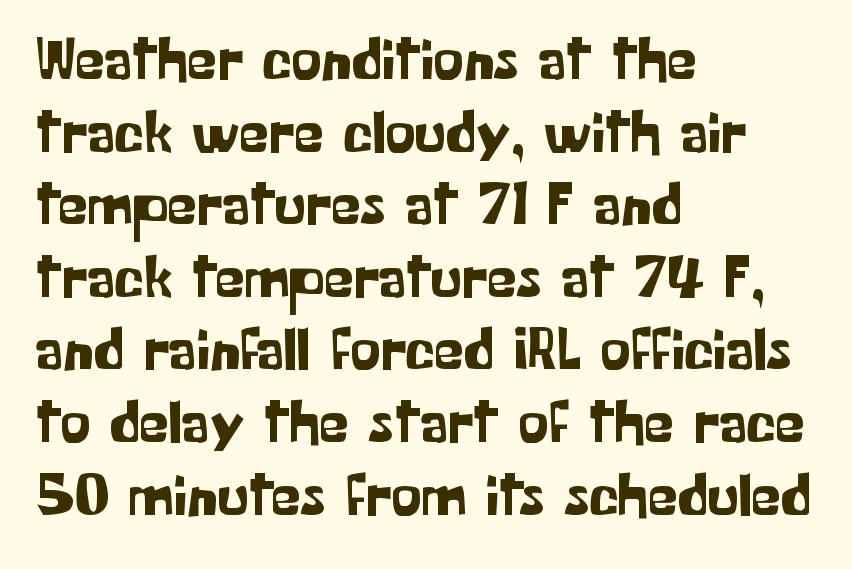
The image shows 60 px sans-serif type, upright; set left-aligned, line spacing 1.21x, normal letter spacing, not underlined; low stroke contrast and a medium x-height.
